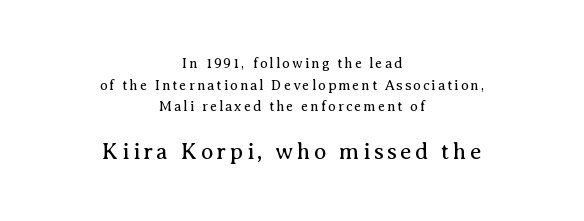
The image shows 23 px text type, upright; set centered, normal line spacing (1.54x), not underlined; the second (bottom) block is 1.64x larger.
